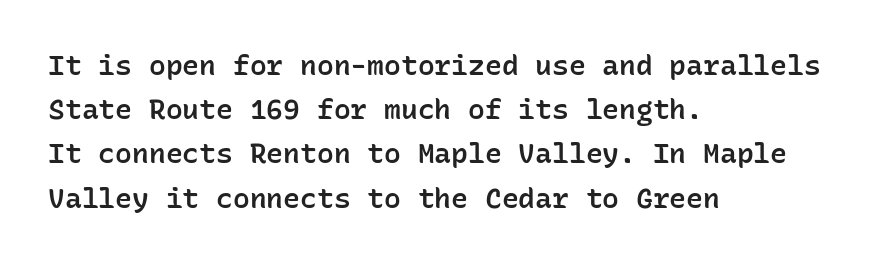
Q: Is the text bold? A: Semi-bold.
Q: Is the text italic (slanted)? A: No, it is upright.
Q: Is the typeface a serif or a sans-serif typeface? A: Sans-serif.
Q: Is the text underlined? A: No.
Q: How is the paragraph aligned? A: Left-aligned.
Q: Is the spacing between letters normal or unusually wide? A: Normal.
Q: Is the spacing between lines tight, normal or loose? A: Normal.
Q: Width (condensed, normal, or wide)? A: Normal.
Q: Stroke contrast? A: Low.
Q: x-height? A: Medium.
Q: Monospaced? A: Yes.
